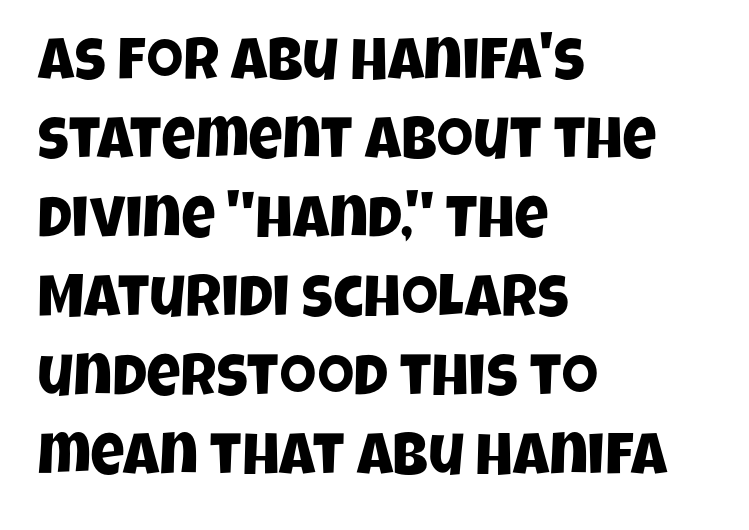
Q: Is the typeface a serif or a sans-serif typeface? A: Sans-serif.
Q: Is the text underlined? A: No.
Q: How is the paragraph aligned? A: Left-aligned.
Q: Is the spacing between letters normal or unusually wide? A: Normal.
Q: Is the spacing between lines tight, normal or loose? A: Normal.
Q: Width (condensed, normal, or wide)? A: Condensed.
Q: Stroke contrast? A: Low.
Q: x-height? A: Large.
Q: Monospaced? A: No.
